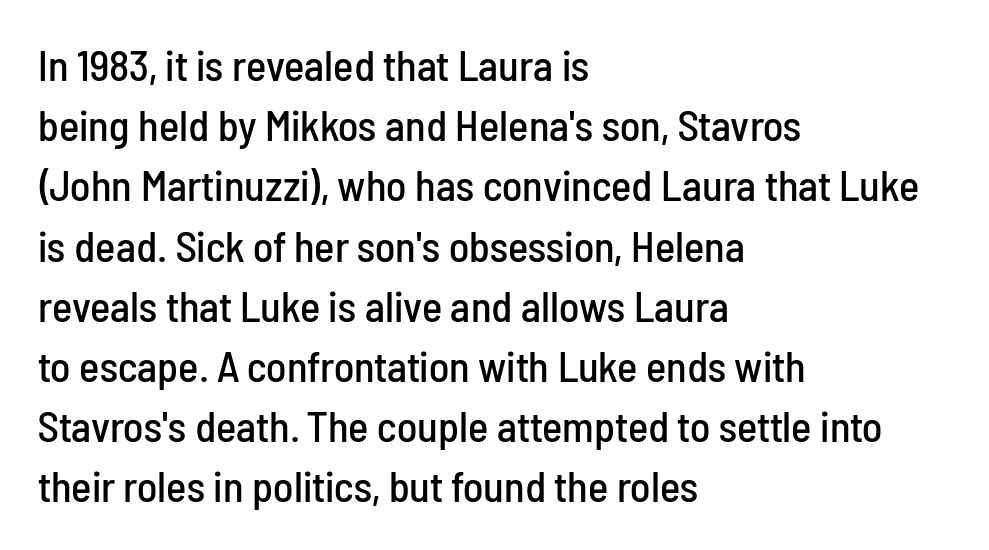
The image shows 43 px condensed sans-serif type, upright; set left-aligned, normal line spacing (1.4x), normal letter spacing, not underlined; low stroke contrast and a medium x-height.
